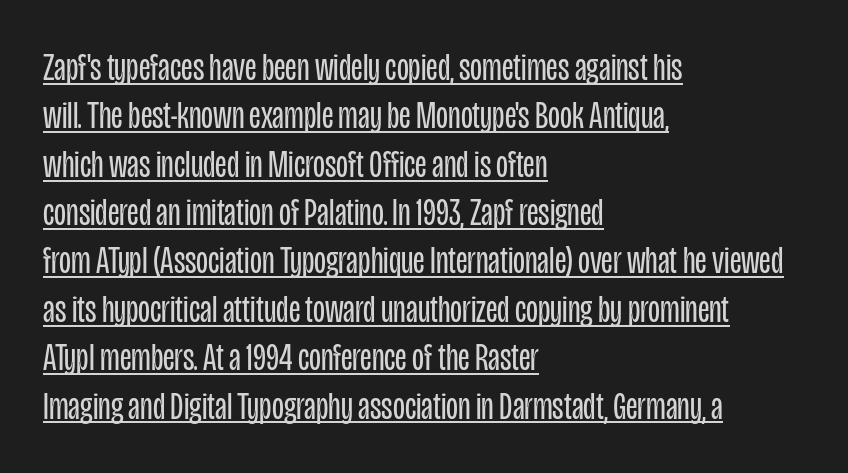
{"serif": "no", "italic": "no", "bold": "no", "weight": "regular", "width": "condensed", "stroke_contrast": "low", "x_height": "large", "monospaced": "no", "underline": "yes", "align": "left", "line_spacing_ratio": 1.24, "letter_spacing": "normal", "letter_spacing_em": 0.0, "glyph_px": 39}
